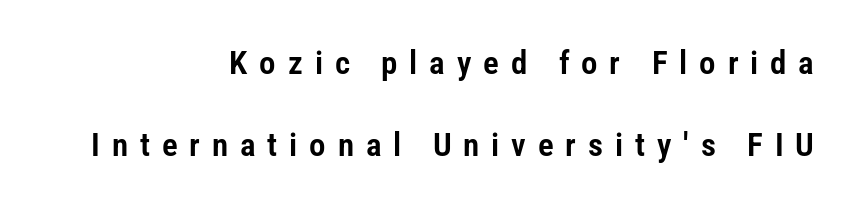
Q: Is the text italic (slanted)? A: No, it is upright.
Q: Is the typeface a serif or a sans-serif typeface? A: Sans-serif.
Q: Is the text underlined? A: No.
Q: How is the paragraph aligned? A: Right-aligned.
Q: Is the spacing between letters normal or unusually wide? A: Unusually wide.
Q: Is the spacing between lines tight, normal or loose? A: Loose.
Q: Width (condensed, normal, or wide)? A: Condensed.
Q: Stroke contrast? A: Low.
Q: x-height? A: Medium.
Q: Monospaced? A: No.
